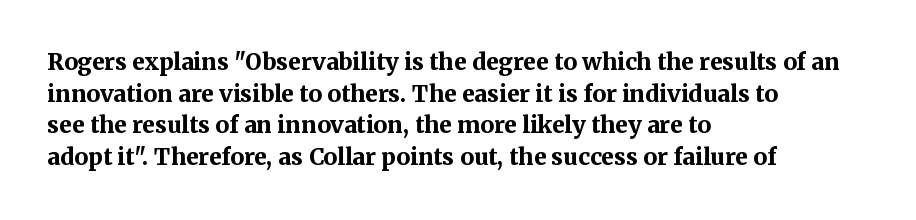
The image shows 23 px bold type, upright; set left-aligned, normal line spacing (1.38x), normal letter spacing, not underlined.
